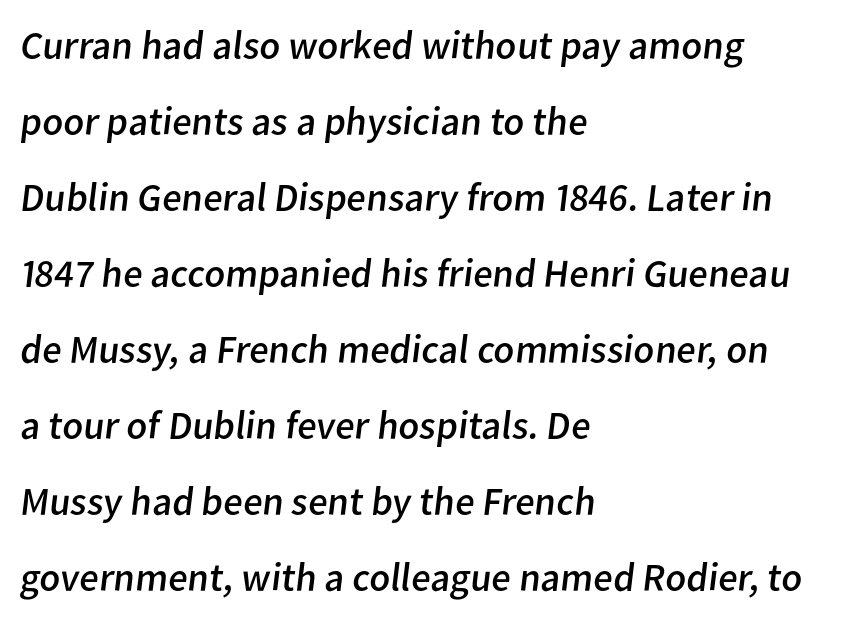
{"serif": "no", "bold": "no", "weight": "regular", "width": "normal", "stroke_contrast": "low", "x_height": "medium", "monospaced": "no", "underline": "no", "align": "left", "line_spacing": "loose", "line_spacing_ratio": 1.9, "letter_spacing": "normal", "letter_spacing_em": 0.0, "glyph_px": 40}
